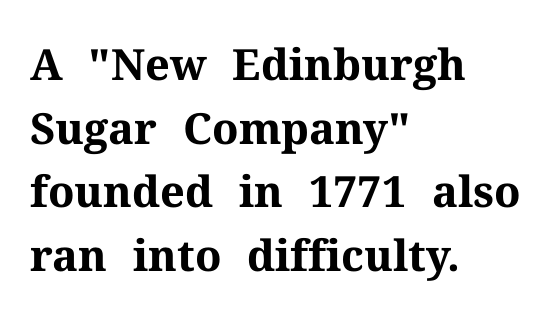
The image shows 43 px bold serif type, upright; set left-aligned, normal line spacing (1.48x), normal letter spacing, not underlined; medium stroke contrast and a medium x-height.
